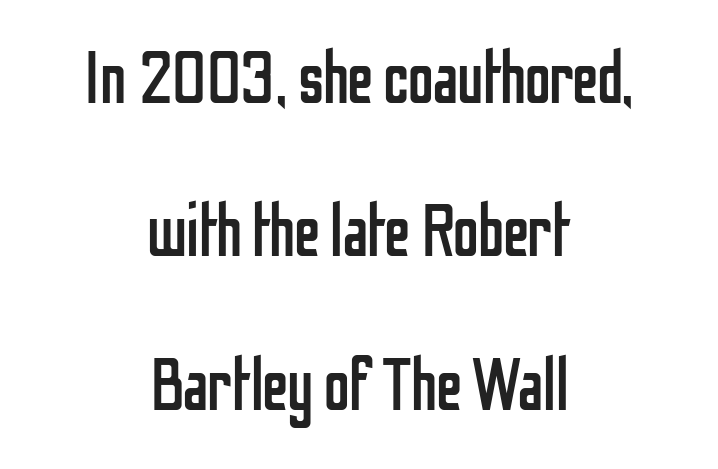
The image shows 73 px regular-weight, condensed sans-serif type, upright; set centered, loose line spacing (2.1x), normal letter spacing, not underlined; low stroke contrast and a medium x-height.
